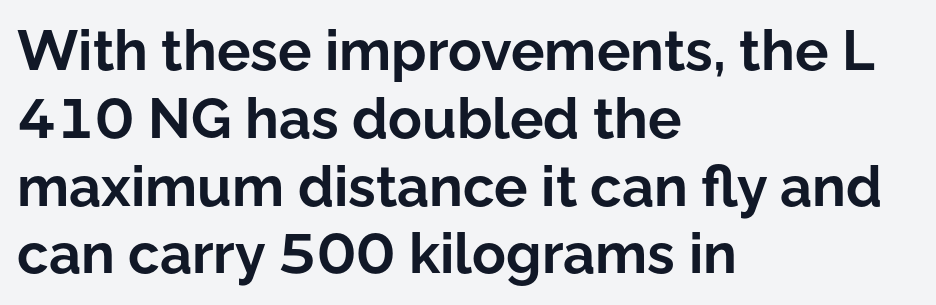
The lettering holds an erect, upright posture throughout. The rendering uses natural spacing where letterforms have individual widths. A dark, heavy texture on the line: the type is bold. This rendering features lettering with no underline. If you drew a ruler down the left edge, every line would touch it.
